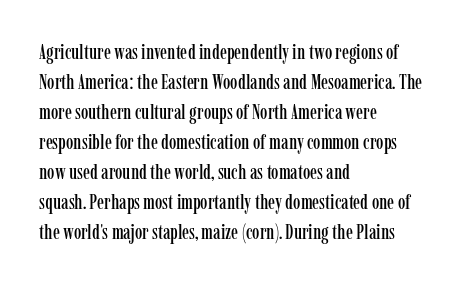
The gaps between neighbouring characters are ordinary and unremarkable. This rendering uses left alignment, leaving the right contour irregular. Horizontal bands of white between lines are of average thickness. The strip under each line holds only bare page. It's the straight-up-and-down kind of type.
